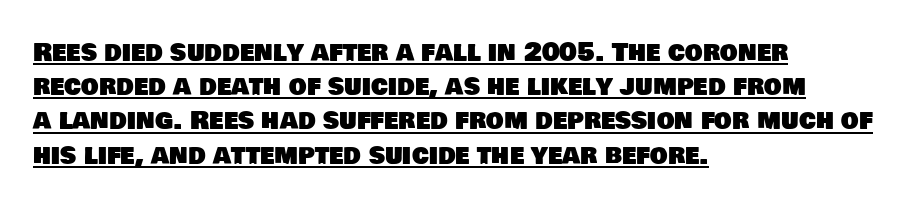
Students, observe: this is what conventionally led text looks like. Is there an underline? Yes — a line sits under the letters. This rendering uses left alignment, leaving the right contour irregular. The passage shown has conventional tracking throughout.
